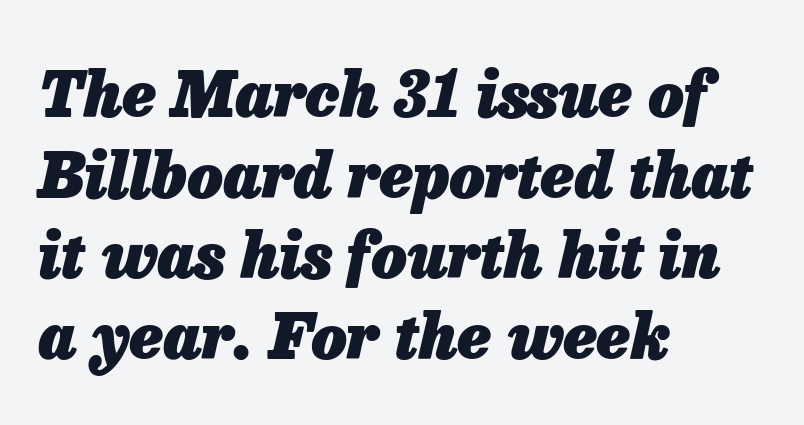
Q: Is the text bold? A: Yes.
Q: Is the text italic (slanted)? A: Yes, it leans right by about 13 degrees.
Q: Is the text underlined? A: No.
Q: How is the paragraph aligned? A: Left-aligned.
Q: Is the spacing between letters normal or unusually wide? A: Normal.
Q: Is the spacing between lines tight, normal or loose? A: Normal.
Q: Width (condensed, normal, or wide)? A: Normal.
Q: Stroke contrast? A: Low.
Q: x-height? A: Medium.
Q: Monospaced? A: No.
